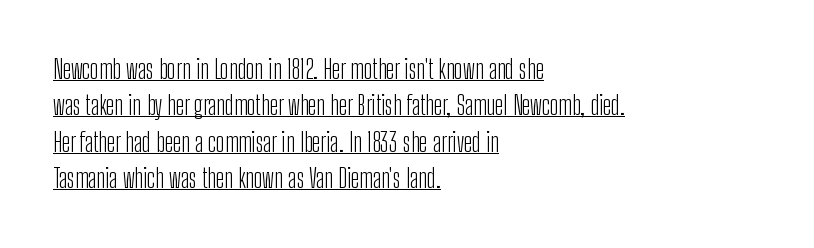
The image shows 26 px text type, upright; set left-aligned, normal line spacing (1.4x), normal letter spacing, underlined.
